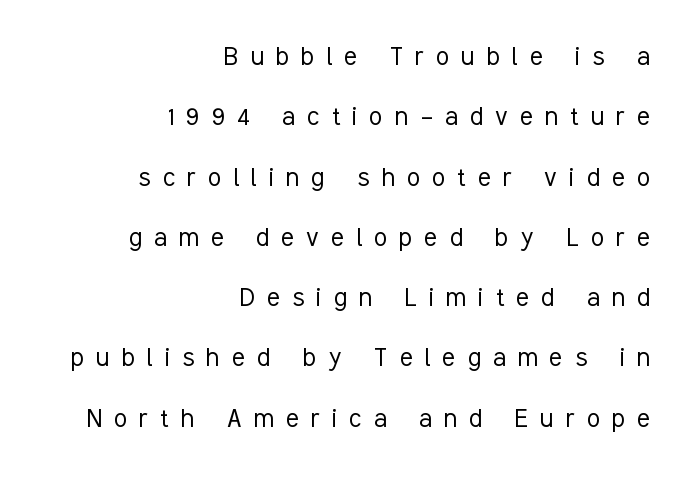
One glance says open: line gaps are wider than usual. The rendering uses natural spacing where letterforms have individual widths. A roman cut, with each character standing at attention. The horizontal fit of the characters is loose and conspicuously gappy. Descenders hang freely into open space. The font sits on the lighter half of the weight spectrum, regular included.
